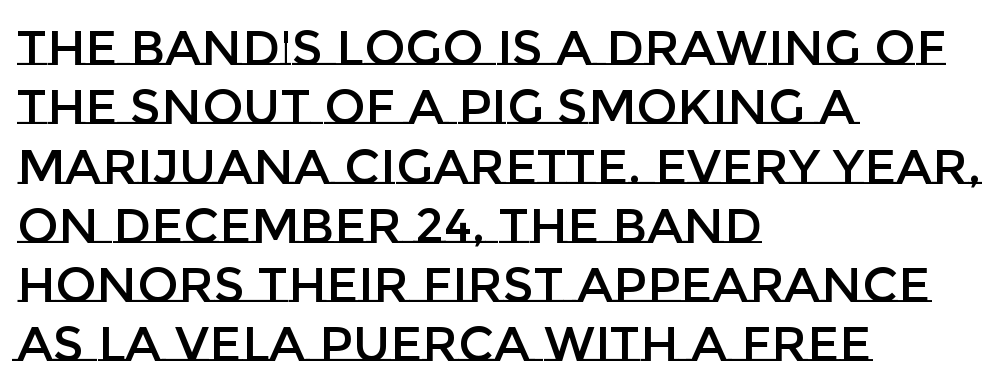
{"italic": "no", "width": "normal", "stroke_contrast": "low", "x_height": "large", "monospaced": "no", "underline": "no", "align": "left", "line_spacing_ratio": 1.21, "letter_spacing": "normal", "letter_spacing_em": 0.0, "glyph_px": 49}
